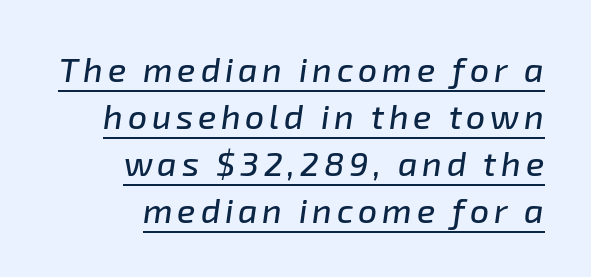
{"italic": "yes", "lean": "right", "slant_degrees": 8, "width": "normal", "stroke_contrast": "low", "x_height": "medium", "monospaced": "no", "underline": "yes", "align": "right", "line_spacing": "normal", "line_spacing_ratio": 1.38, "glyph_px": 34}
